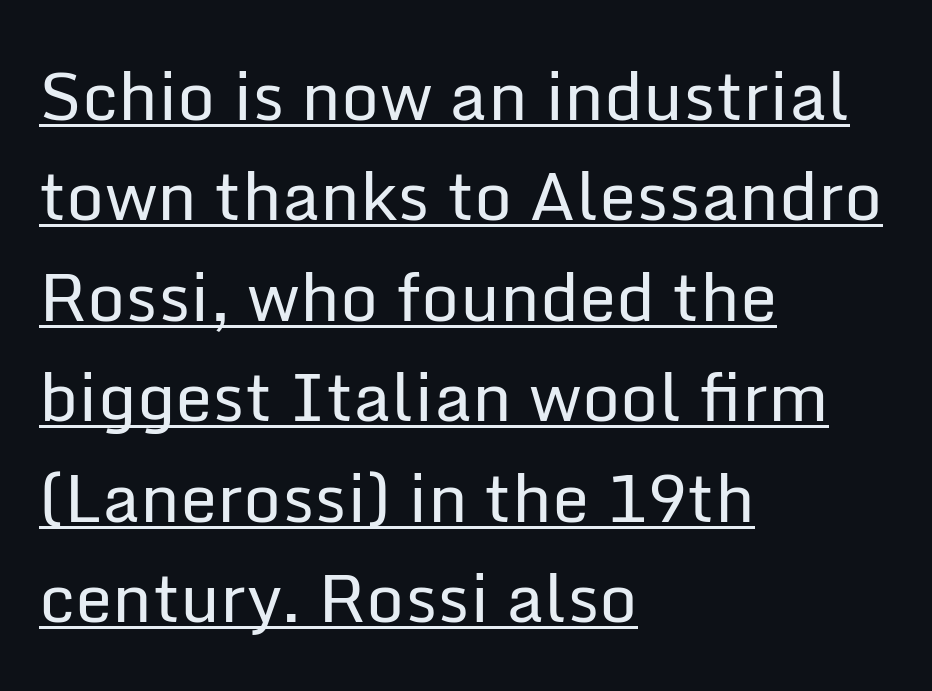
Quick note: interline space is typical. The rendered words wear a rule along their underside. Here the designer chose a conventional face with non-uniform glyph widths. The font is comparable to plain body text, perhaps lighter.
